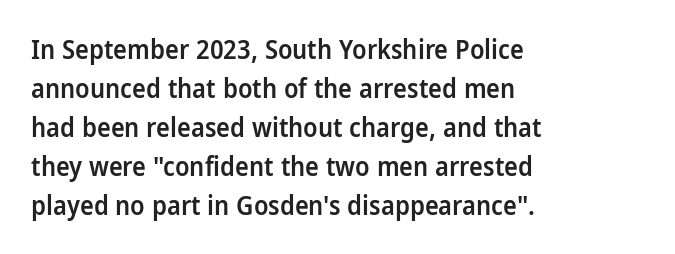
The image shows 26 px text type, upright; set left-aligned, normal line spacing (1.5x), normal letter spacing, not underlined.
